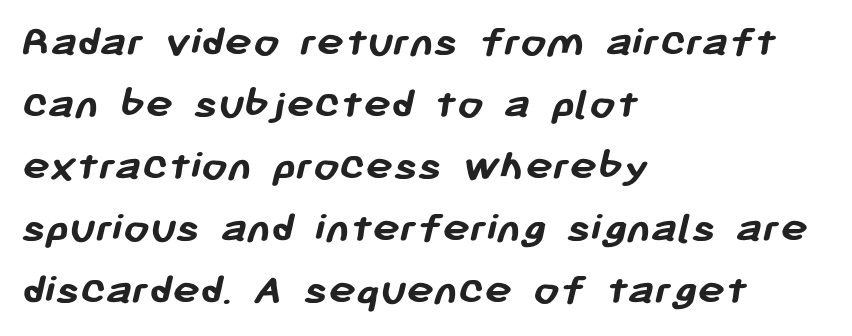
Q: Is the text bold? A: Yes.
Q: Is the typeface a serif or a sans-serif typeface? A: Sans-serif.
Q: Is the text underlined? A: No.
Q: How is the paragraph aligned? A: Left-aligned.
Q: Is the spacing between letters normal or unusually wide? A: Normal.
Q: Is the spacing between lines tight, normal or loose? A: Normal.
Q: Width (condensed, normal, or wide)? A: Normal.
Q: Stroke contrast? A: Low.
Q: x-height? A: Medium.
Q: Monospaced? A: No.
